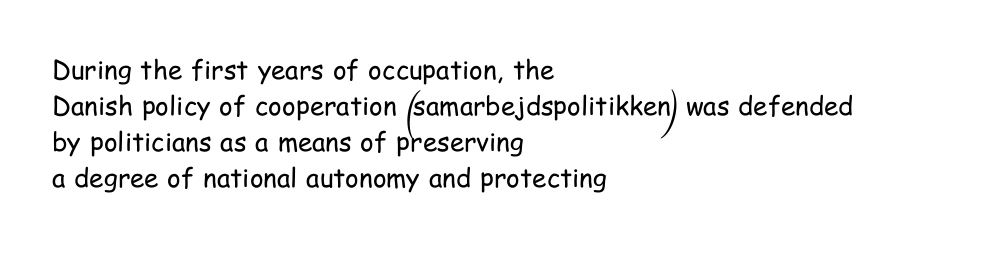
{"italic": "no", "bold": "no", "underline": "no", "align": "left", "line_spacing": "normal", "line_spacing_ratio": 1.39, "letter_spacing": "normal", "letter_spacing_em": 0.0, "glyph_px": 26}
